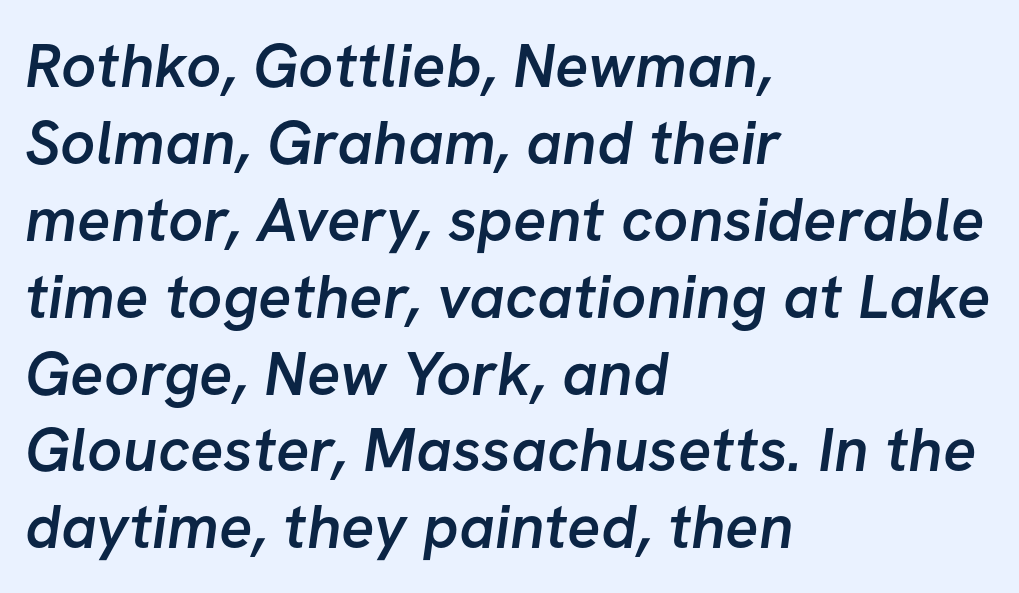
Does the weight exceed regular? Yes, but only to semibold. Underline: absent. Leftover space on each line is placed entirely after the last word. The rendering uses natural spacing where letterforms have individual widths.
